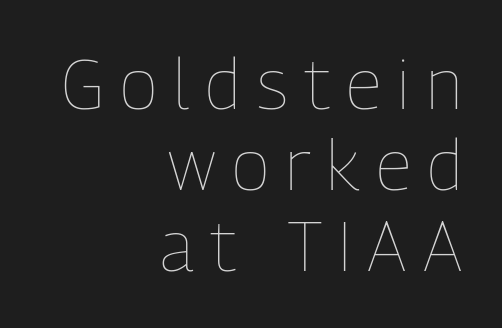
Here the designer chose a conventional face with non-uniform glyph widths. Descender tails drop into unmarked territory. This rendering uses right alignment, leaving the left contour irregular. The characters are drawn with everyday or finer stroke widths. Is there much room between lines? No — they nearly touch.
